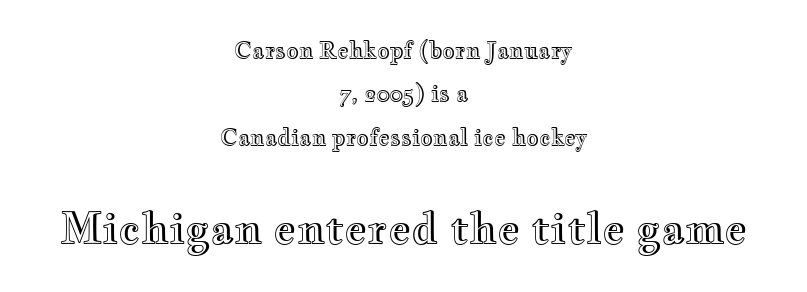
This rendering features lettering with no underline. Horizontal bands of white between lines are thick stripes. Notice how the stems are strictly vertical — no italics here. Compare the two chunks: the lower has the greater cap height. Character widths vary here, with narrow letters taking less room than wide ones. Honestly, the letter spacing is just normal — you wouldn't notice it.
